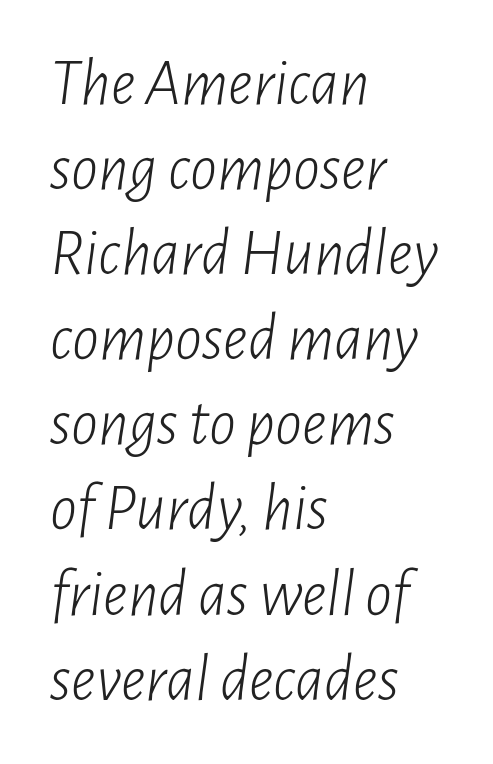
{"italic": "yes", "lean": "right", "slant_degrees": 7, "bold": "no", "weight": "light", "width": "condensed", "stroke_contrast": "low", "x_height": "medium", "monospaced": "no", "underline": "no", "align": "left", "line_spacing": "normal", "line_spacing_ratio": 1.27, "letter_spacing": "normal", "letter_spacing_em": 0.0, "glyph_px": 67}
